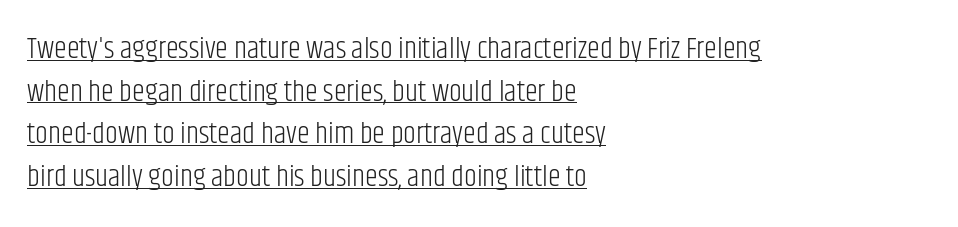
The image shows 29 px light, condensed sans-serif type, upright; set left-aligned, normal line spacing (1.47x), normal letter spacing, underlined; low stroke contrast and a large x-height.
